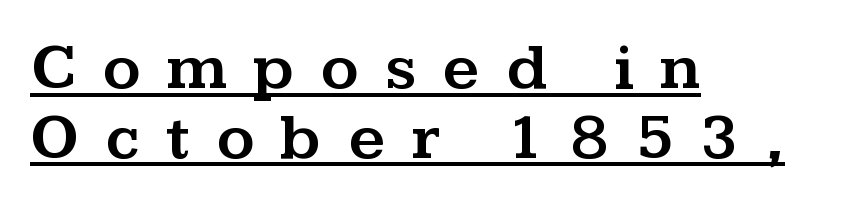
{"serif": "yes", "italic": "no", "width": "wide", "stroke_contrast": "medium", "x_height": "medium", "monospaced": "no", "underline": "yes", "align": "left", "line_spacing": "tight", "line_spacing_ratio": 1.07, "letter_spacing": "wide", "letter_spacing_em": 0.4, "glyph_px": 65}
